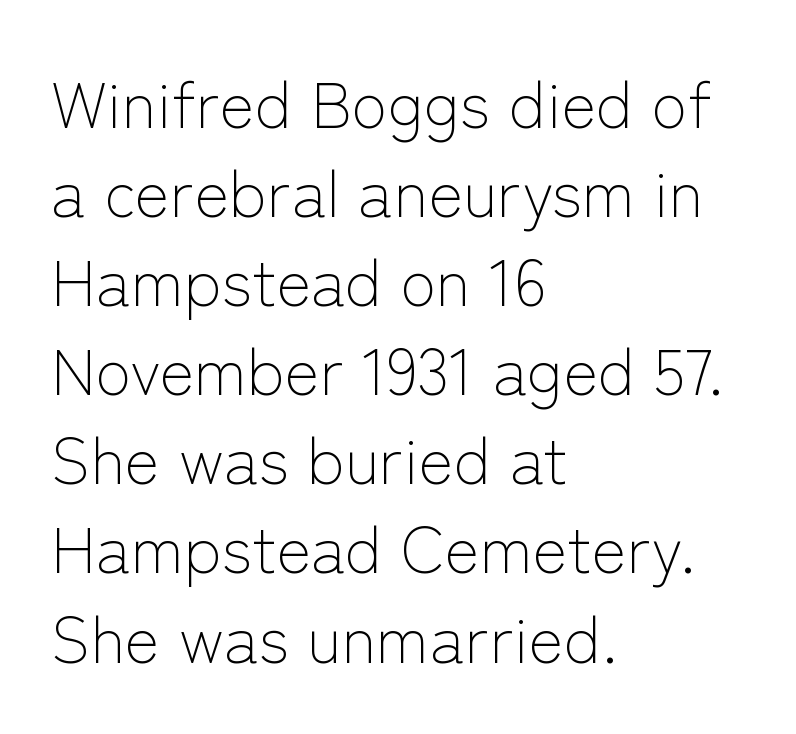
Horizontal bands of white between lines are of average thickness. Inter-character spacing is left at the font's built-in metrics. Grotesque or geometric, the face here clearly has no serifs. The passage shown is not bold in any degree.
